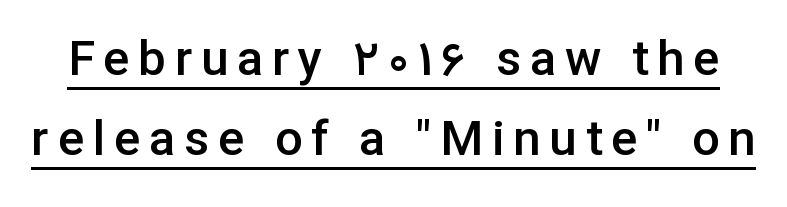
{"serif": "no", "italic": "no", "bold": "semi", "weight": "semibold", "width": "normal", "stroke_contrast": "low", "x_height": "medium", "monospaced": "no", "underline": "yes", "line_spacing": "normal", "line_spacing_ratio": 1.64, "glyph_px": 49}
